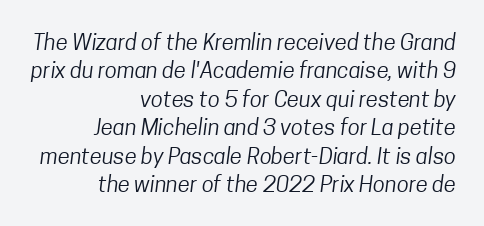
The image shows 22 px text type; set right-aligned, normal line spacing (1.29x), normal letter spacing, not underlined.
